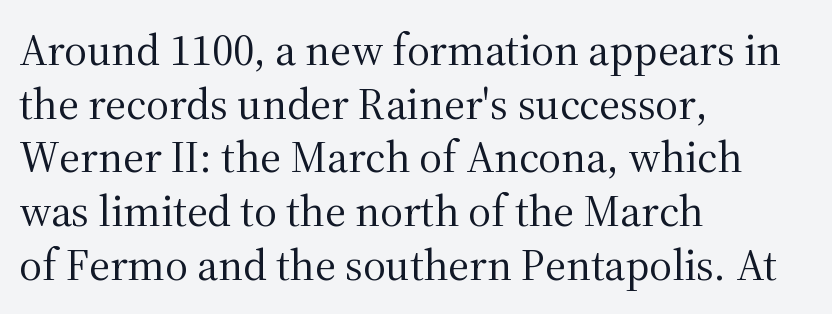
Posture: upright roman. The passage shown is not bold in any degree. Compared with typical body copy, the letter spacing here is the same. Serif or sans? Serif — the stroke terminals have little feet. The typesetter chose a ragged-right arrangement here. Varying glyph widths throughout — classic text-font behaviour.
